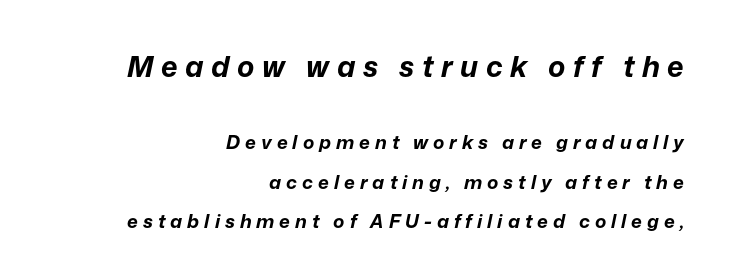
{"italic": "yes", "lean": "right", "slant_degrees": 12, "bold": "yes", "weight": "bold", "width": "normal", "stroke_contrast": "low", "x_height": "medium", "monospaced": "no", "underline": "no", "align": "right", "line_spacing": "loose", "line_spacing_ratio": 2.07, "letter_spacing": "wide", "letter_spacing_em": 0.26, "larger_block": "first", "size_ratio": 1.53, "glyph_px": 29}
